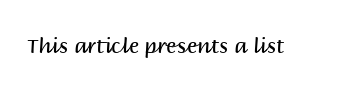
The image shows 21 px text type; set normal letter spacing, not underlined.
